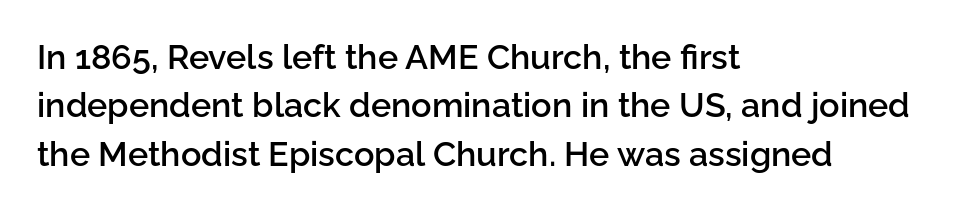
The image shows 34 px semibold sans-serif type, upright; set left-aligned, normal line spacing (1.42x), normal letter spacing, not underlined; low stroke contrast and a medium x-height.
